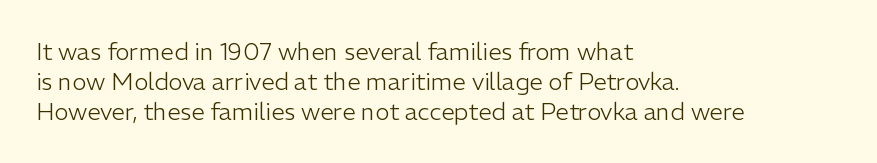
Honestly, there is no underline to notice here at all. The font's upright variant was chosen for this text. Horizontally, the lines are justified to the leading edge only. Bold? No — there's no thickening of the strokes.
